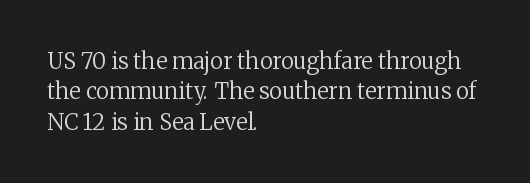
{"italic": "no", "bold": "no", "underline": "no", "align": "left", "line_spacing": "normal", "line_spacing_ratio": 1.38, "letter_spacing": "normal", "letter_spacing_em": 0.0, "glyph_px": 22}
